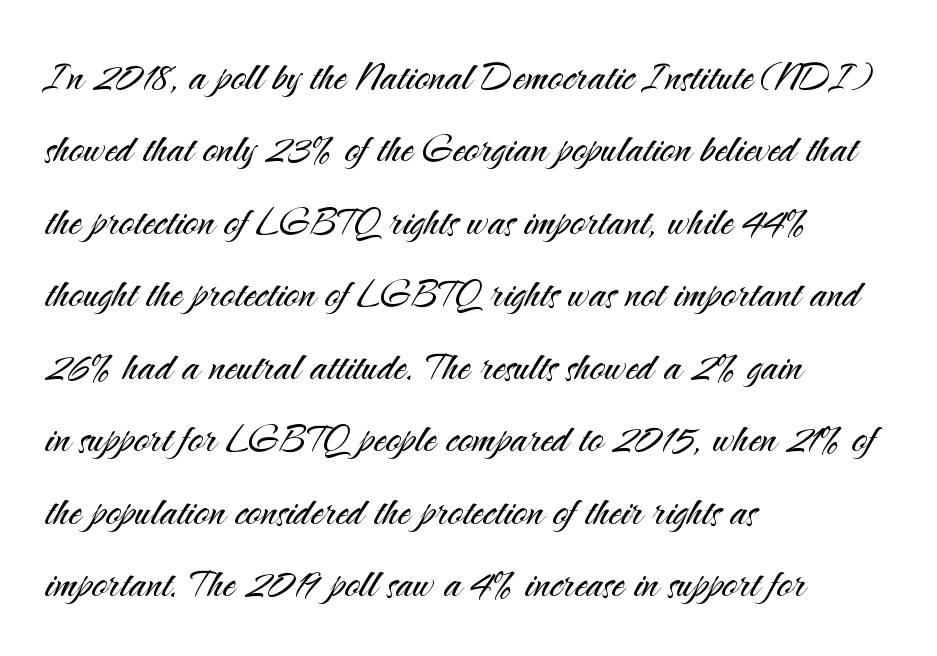
The image shows 50 px light sans-serif type; set left-aligned, normal line spacing (1.45x), normal letter spacing, not underlined; medium stroke contrast and a small x-height.
